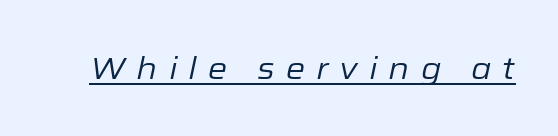
The image shows 31 px regular-weight type, italic (leaning right); set unusually wide letter spacing (+0.35 em), underlined; low stroke contrast and a medium x-height.
